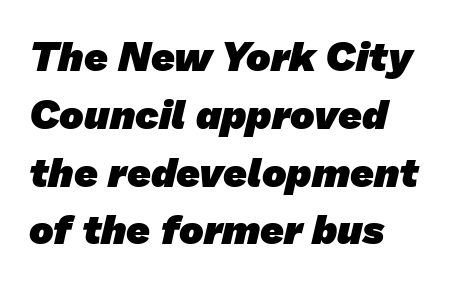
A sans-serif font was chosen for this passage. Words float on clear page, feet unadorned. Typographic density is high because the face is bold. Students, observe: this is what conventionally led text looks like. There is no visible air inserted between adjacent glyphs. The passage shown is typed in a proportional face where columns would drift.
